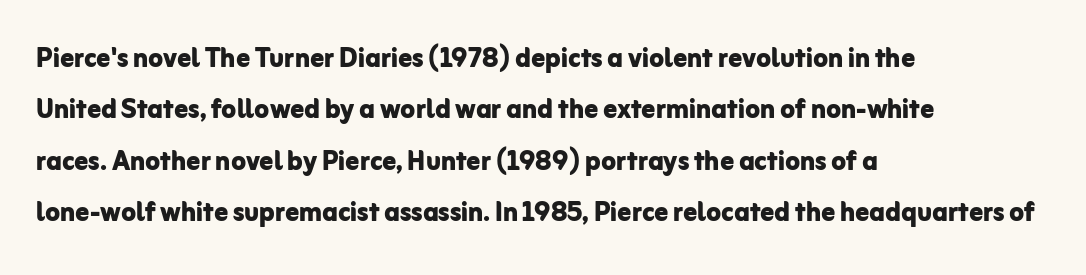
{"serif": "no", "italic": "no", "bold": "yes", "weight": "bold", "width": "normal", "stroke_contrast": "low", "x_height": "medium", "monospaced": "no", "underline": "no", "align": "left", "line_spacing": "normal", "line_spacing_ratio": 1.51, "letter_spacing": "normal", "letter_spacing_em": 0.0, "glyph_px": 34}
